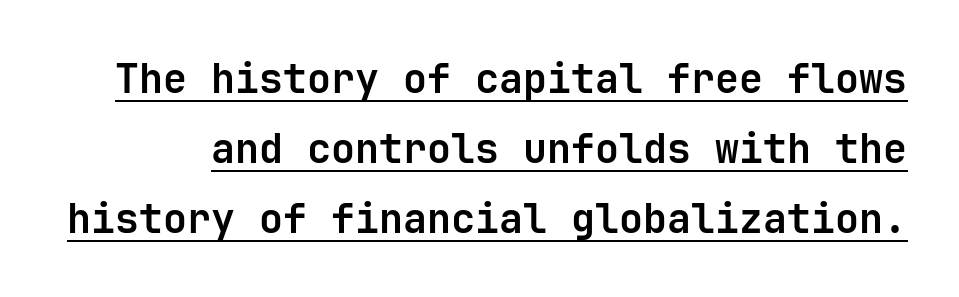
This sample carries an underscore along the baseline area. Upright lettering throughout. Here the glyphs are tracked normally, forming tight word shapes. Heavy-handed strokes throughout: this text is bold. These lines are rendered in a fixed-pitch font. Letterform terminals end flat and unadorned throughout the passage.
